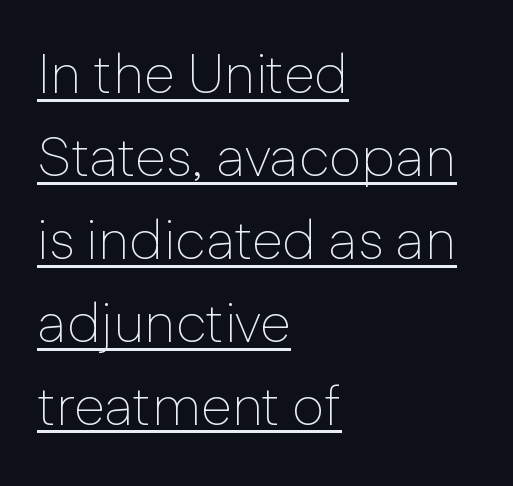
The image shows 56 px thin sans-serif type, upright; set left-aligned, normal line spacing (1.48x), normal letter spacing, underlined; low stroke contrast and a medium x-height.
